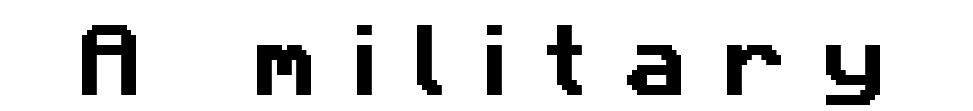
The image shows 79 px sans-serif type; set unusually wide letter spacing (+0.45 em), not underlined; low stroke contrast and a medium x-height.
